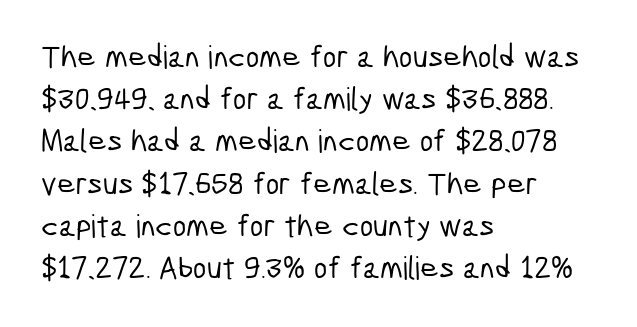
The image shows 32 px condensed sans-serif type; set left-aligned, normal line spacing (1.32x), normal letter spacing, not underlined; low stroke contrast and a medium x-height.
